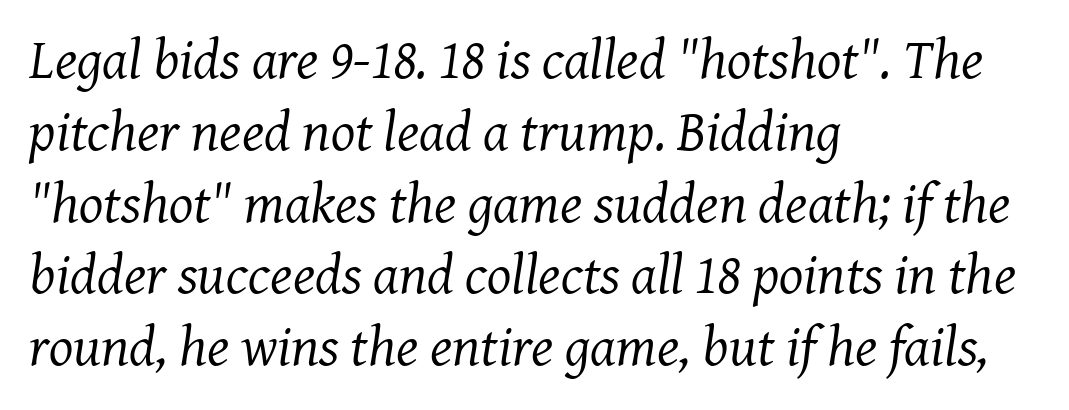
{"serif": "yes", "italic": "yes", "lean": "right", "slant_degrees": 7, "bold": "no", "weight": "regular", "width": "normal", "stroke_contrast": "medium", "x_height": "medium", "monospaced": "no", "underline": "no", "align": "left", "line_spacing": "normal", "line_spacing_ratio": 1.26, "letter_spacing": "normal", "letter_spacing_em": 0.0, "glyph_px": 57}
